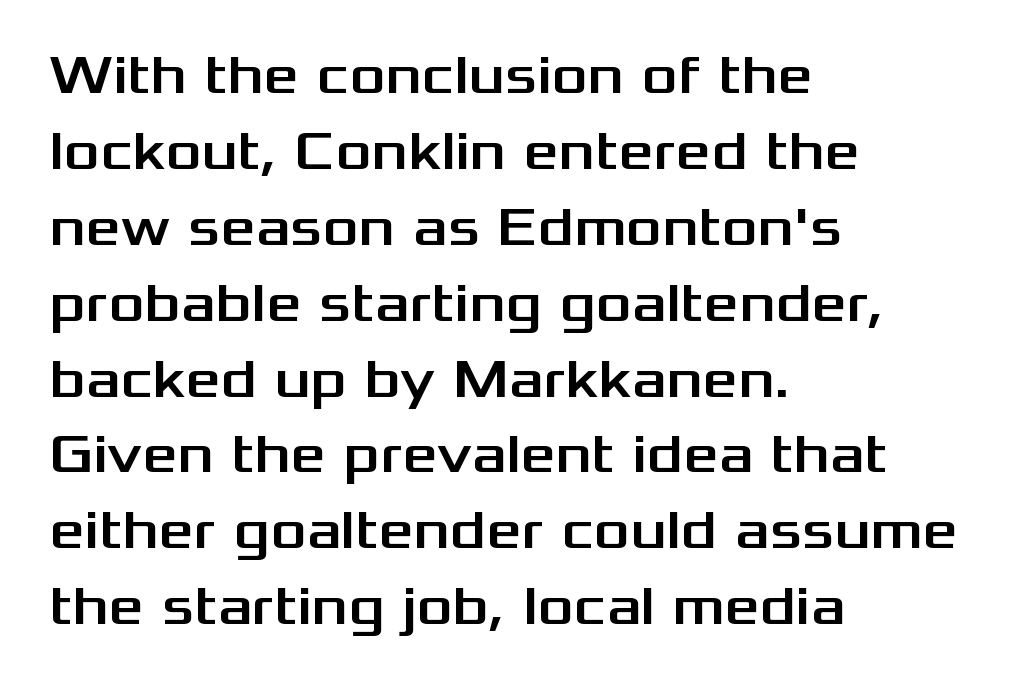
The image shows 55 px wide sans-serif type, upright; set left-aligned, normal line spacing (1.38x), normal letter spacing, not underlined; medium stroke contrast and a medium x-height.
